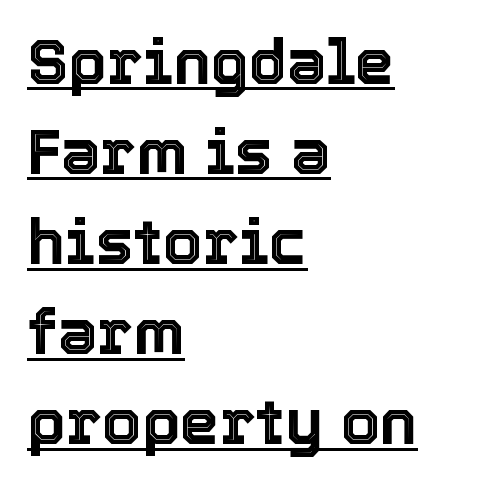
The image shows 63 px text type, upright; set left-aligned, normal line spacing (1.43x), normal letter spacing, underlined; a medium x-height.
